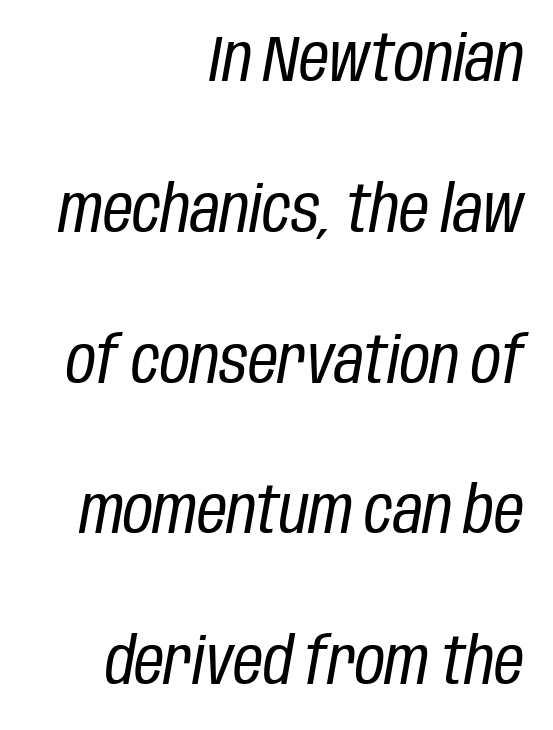
Q: Is the text bold? A: No.
Q: Is the text italic (slanted)? A: Yes, it leans right by about 10 degrees.
Q: Is the text underlined? A: No.
Q: How is the paragraph aligned? A: Right-aligned.
Q: Is the spacing between letters normal or unusually wide? A: Normal.
Q: Is the spacing between lines tight, normal or loose? A: Loose.
Q: Width (condensed, normal, or wide)? A: Condensed.
Q: Stroke contrast? A: Low.
Q: x-height? A: Large.
Q: Monospaced? A: No.
